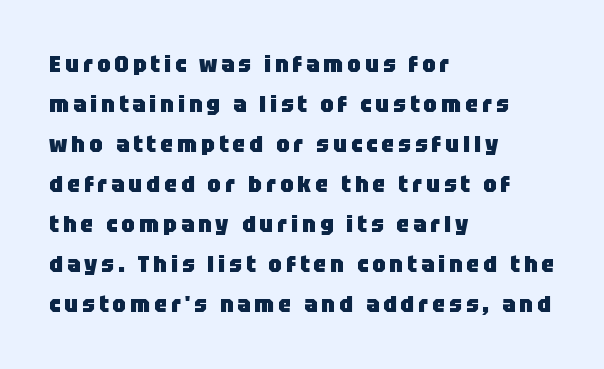
Students, this is bold: see how much ink each stroke carries. Decoration check: the copy has no underline. Every character sits straight up, as roman type does. The setting favours the left margin, as ordinary paragraphs usually do.
